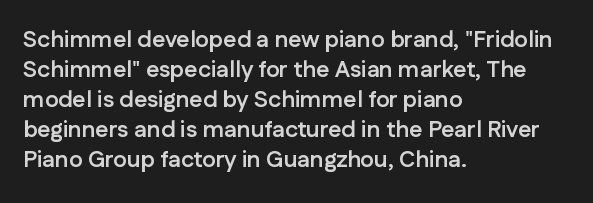
{"italic": "no", "bold": "yes", "underline": "no", "align": "left", "line_spacing": "normal", "line_spacing_ratio": 1.3, "letter_spacing": "normal", "letter_spacing_em": 0.0, "glyph_px": 23}
